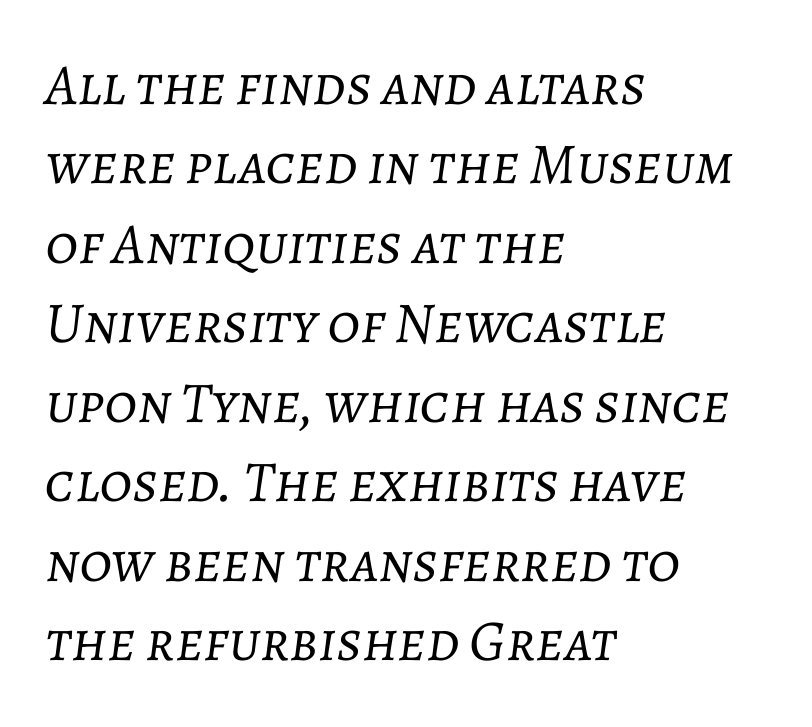
The rendering uses natural spacing where letterforms have individual widths. The foot of each line stays bare and open. Stroke thickness stays within the range of a standard reading face or lighter. Tracking here is standard; glyphs follow each other at the usual distance.
